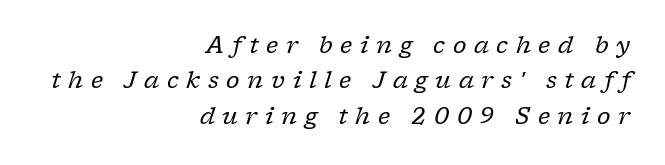
Q: Is the text bold? A: No.
Q: Is the text italic (slanted)? A: Yes, it leans right by about 17 degrees.
Q: Is the text underlined? A: No.
Q: How is the paragraph aligned? A: Right-aligned.
Q: Is the spacing between letters normal or unusually wide? A: Unusually wide.
Q: Is the spacing between lines tight, normal or loose? A: Normal.
